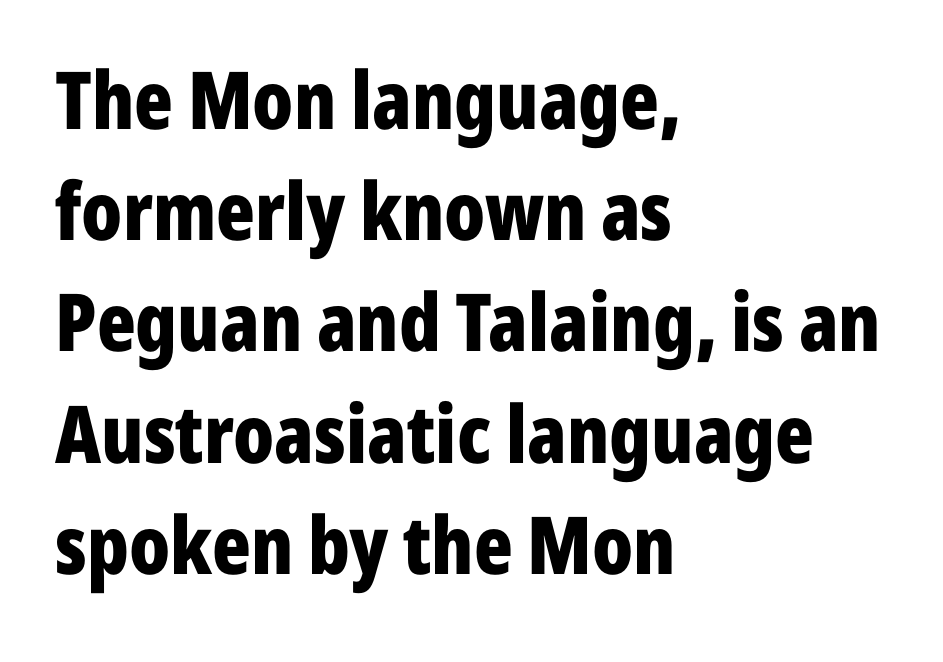
Q: Is the text bold? A: Yes.
Q: Is the text italic (slanted)? A: No, it is upright.
Q: Is the typeface a serif or a sans-serif typeface? A: Sans-serif.
Q: Is the text underlined? A: No.
Q: How is the paragraph aligned? A: Left-aligned.
Q: Is the spacing between letters normal or unusually wide? A: Normal.
Q: Is the spacing between lines tight, normal or loose? A: Normal.
Q: Width (condensed, normal, or wide)? A: Condensed.
Q: Stroke contrast? A: Low.
Q: x-height? A: Medium.
Q: Monospaced? A: No.
